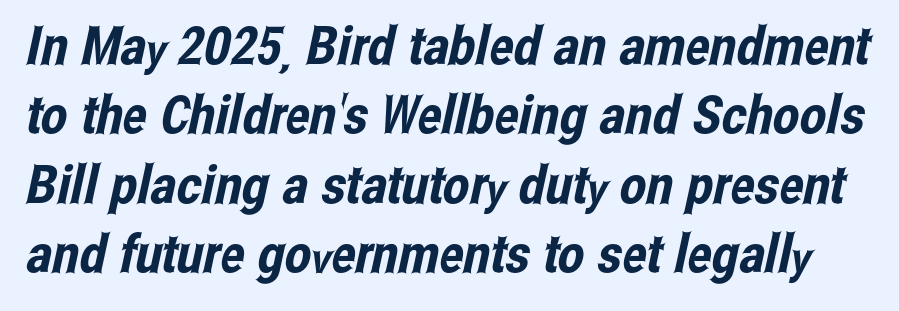
Regarding leading, the lines here are spaced in the standard way. You can tell from the bare stems that sans-serif type was used. The zone under the glyphs is completely vacant. Characters follow at the spacing the type designer built in.
